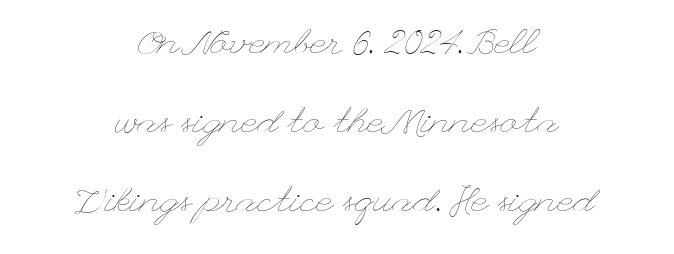
The passage is arranged like a title page — every line centered. Stem width sits at or under what a default text font uses. This sample uses plain, unmodified letter spacing. The space directly below the letters is spotless. Successive baselines arrive slowly, with a big drop between each.
